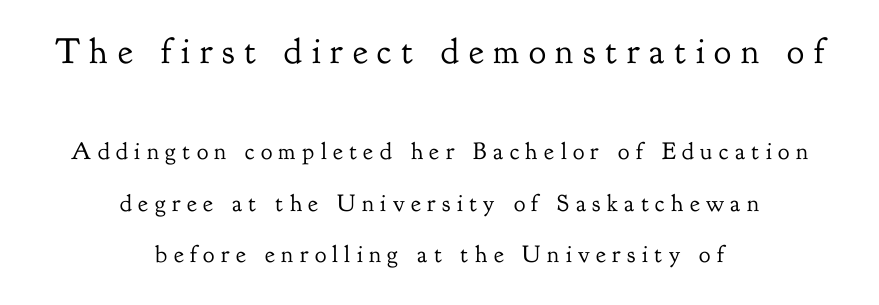
Q: Is the text bold? A: No.
Q: Is the text italic (slanted)? A: No, it is upright.
Q: Is the typeface a serif or a sans-serif typeface? A: Serif.
Q: Is the text underlined? A: No.
Q: How is the paragraph aligned? A: Centered.
Q: Is the spacing between letters normal or unusually wide? A: Unusually wide.
Q: Is the spacing between lines tight, normal or loose? A: Loose.
Q: Which block of text is set in a larger size, the first (top) or the second (bottom)? A: The first (top) one.
Q: Width (condensed, normal, or wide)? A: Normal.
Q: Stroke contrast? A: Low.
Q: x-height? A: Small.
Q: Monospaced? A: No.
